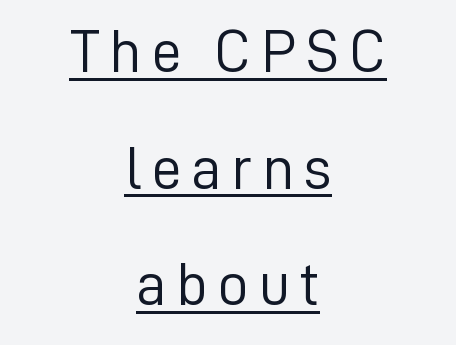
Q: Is the text bold? A: No.
Q: Is the text italic (slanted)? A: No, it is upright.
Q: Is the typeface a serif or a sans-serif typeface? A: Sans-serif.
Q: Is the text underlined? A: Yes.
Q: How is the paragraph aligned? A: Centered.
Q: Is the spacing between lines tight, normal or loose? A: Loose.
Q: Width (condensed, normal, or wide)? A: Normal.
Q: Stroke contrast? A: Low.
Q: x-height? A: Medium.
Q: Monospaced? A: No.
